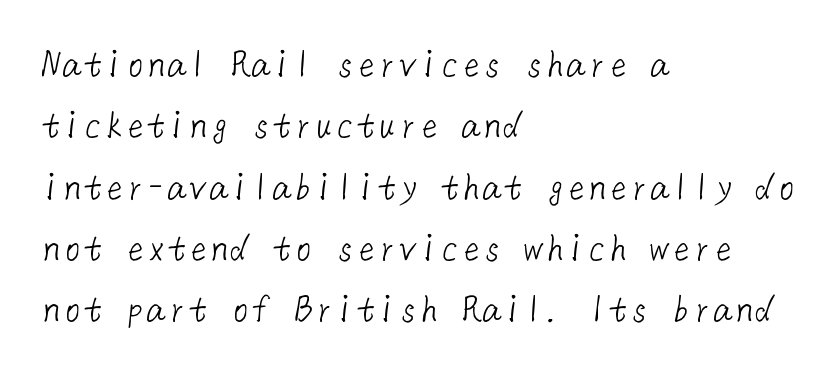
Q: Is the text bold? A: No.
Q: Is the typeface a serif or a sans-serif typeface? A: Sans-serif.
Q: Is the text underlined? A: No.
Q: How is the paragraph aligned? A: Left-aligned.
Q: Is the spacing between letters normal or unusually wide? A: Normal.
Q: Is the spacing between lines tight, normal or loose? A: Normal.
Q: Width (condensed, normal, or wide)? A: Normal.
Q: Stroke contrast? A: Low.
Q: x-height? A: Medium.
